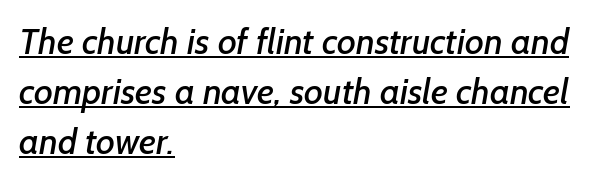
A typesetter would call this proportional, since set widths differ per character. Like a heading marked for emphasis, these lines bear an underscore. The designer left line spacing at the default. A typesetter would call this zero additional tracking. Line starts are locked; line ends wander.
